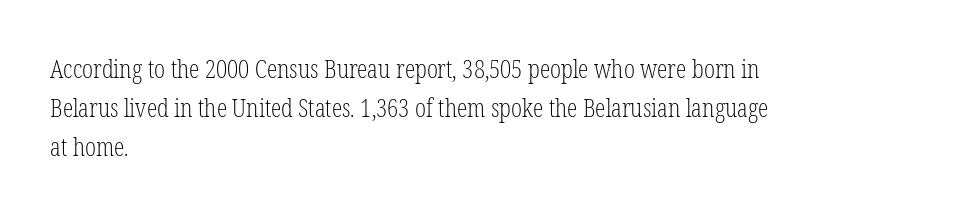
The image shows 26 px text type, upright; set left-aligned, normal line spacing (1.5x), normal letter spacing, not underlined.
